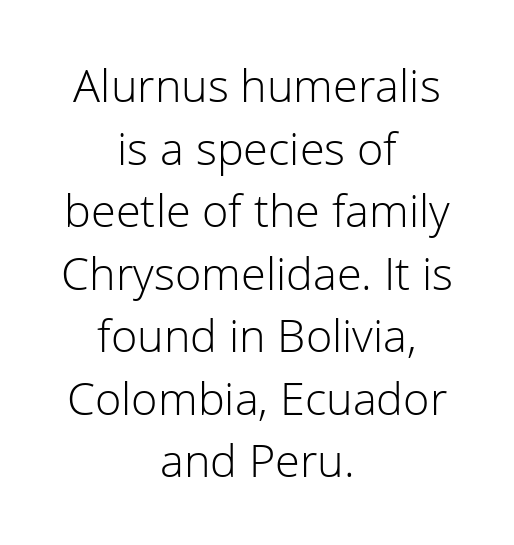
The image shows 45 px light sans-serif type, upright; set centered, normal line spacing (1.39x), normal letter spacing, not underlined; low stroke contrast and a medium x-height.
